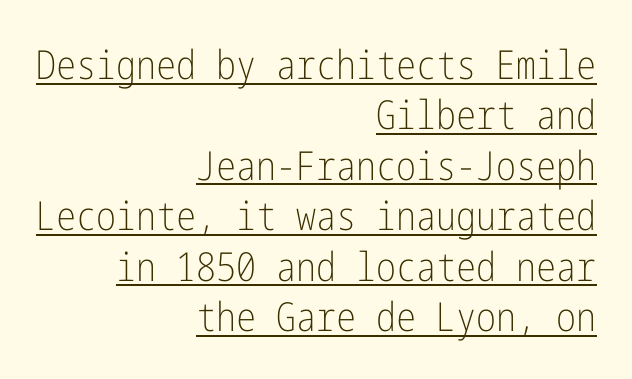
Layout note: lines flush right. Type style note: lacks serifs. The rendered words wear a rule along their underside. Does the leading feel generous? No, just average. Characters follow at the spacing the type designer built in. The characters are drawn with everyday or finer stroke widths.
